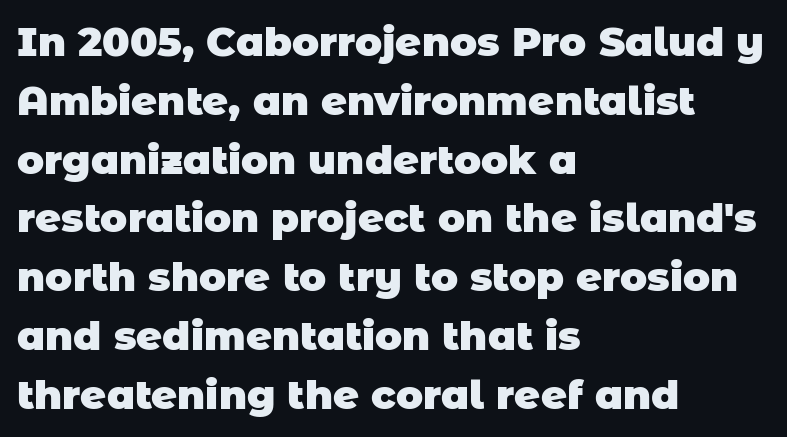
The image shows 40 px heavy sans-serif type; set left-aligned, normal line spacing (1.47x), normal letter spacing, not underlined; low stroke contrast and a large x-height.
